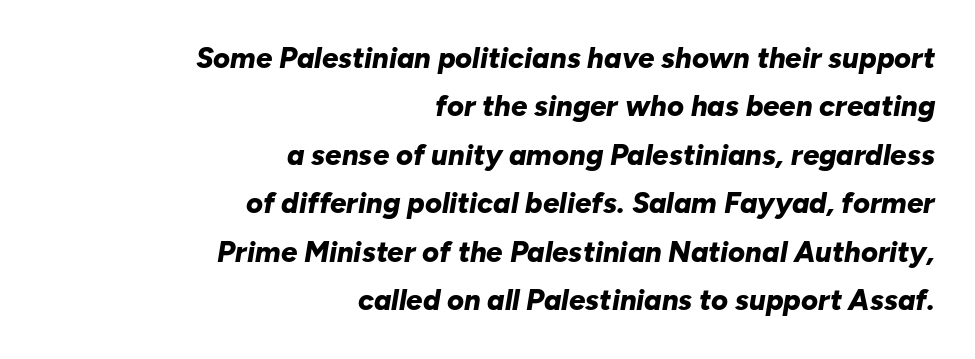
Has an underline been added? It has not. The passage shown is emphatically bold. Character widths vary here, with narrow letters taking less room than wide ones. Words appear dense and cohesive because spacing is normal.
